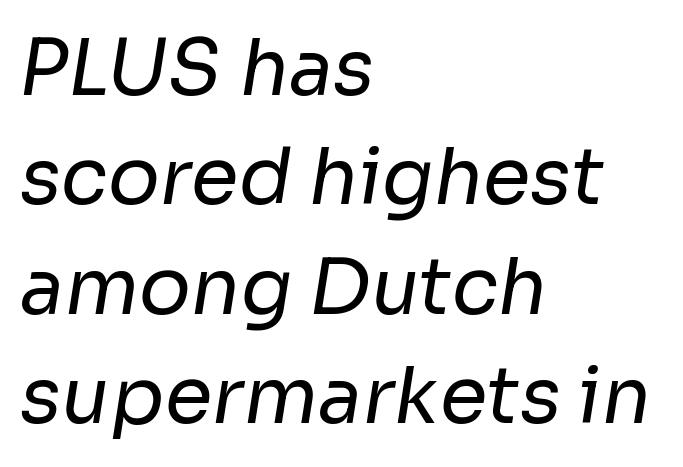
{"serif": "no", "bold": "no", "weight": "regular", "width": "normal", "stroke_contrast": "low", "x_height": "medium", "monospaced": "no", "underline": "no", "align": "left", "line_spacing": "normal", "line_spacing_ratio": 1.42, "letter_spacing": "normal", "letter_spacing_em": 0.0, "glyph_px": 77}
